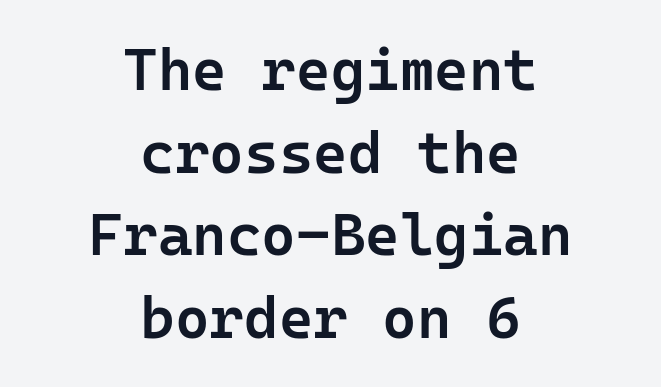
The image shows 59 px semibold sans-serif type, upright, monospaced; set centered, normal line spacing (1.4x), normal letter spacing, not underlined; low stroke contrast and a medium x-height.
